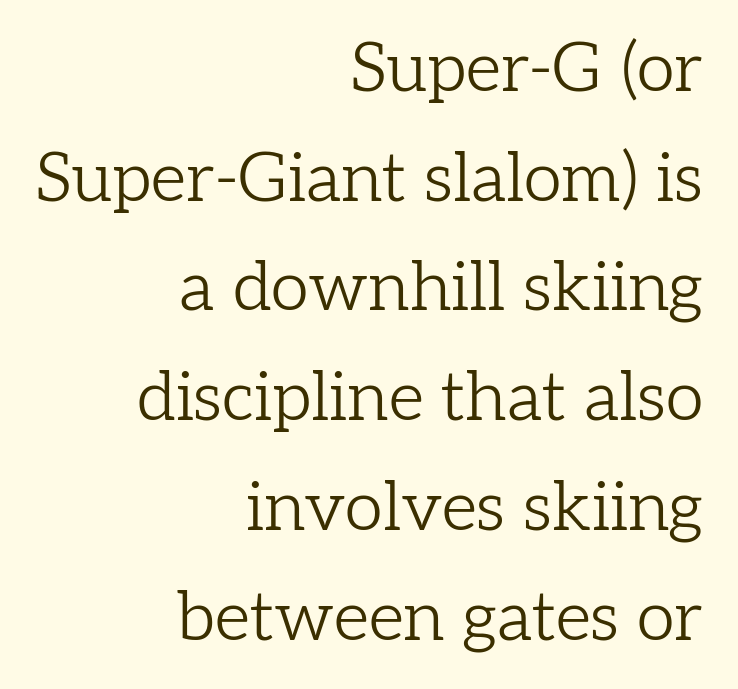
{"serif": "yes", "italic": "no", "bold": "no", "weight": "light", "width": "normal", "stroke_contrast": "low", "x_height": "medium", "monospaced": "no", "underline": "no", "align": "right", "line_spacing": "normal", "line_spacing_ratio": 1.59, "letter_spacing": "normal", "letter_spacing_em": 0.0, "glyph_px": 69}
